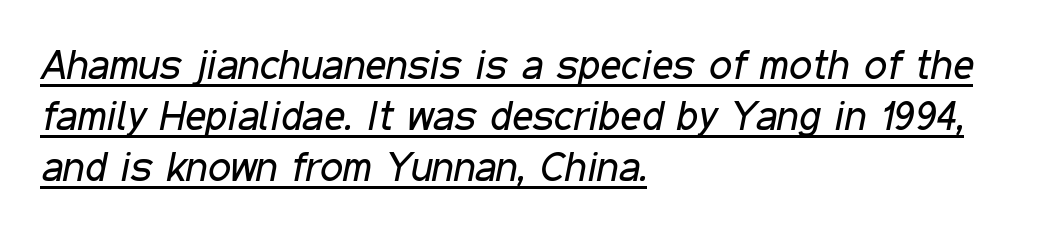
These lines are rendered in a variable-pitch font. Each line starts at the same left margin while the right side varies. Each stroke keeps to a modest, everyday thickness or less. A typesetter would call this leading conventional body-copy spacing. It's the slanting kind of type. Students, note that the glyphs here touch the page at normal intervals.
